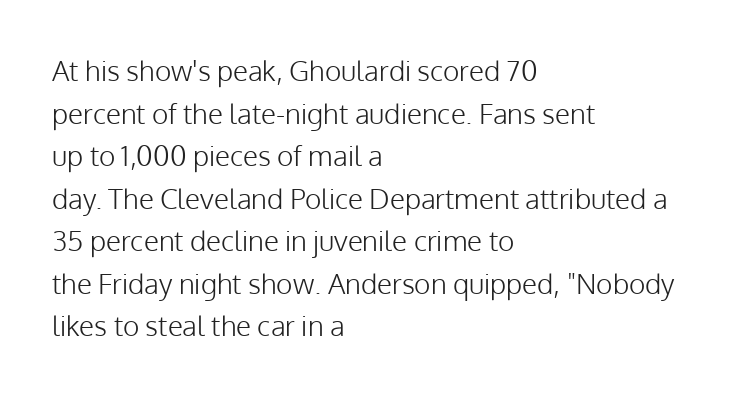
The image shows 28 px light sans-serif type, upright; set left-aligned, normal line spacing (1.52x), normal letter spacing, not underlined; low stroke contrast and a medium x-height.
